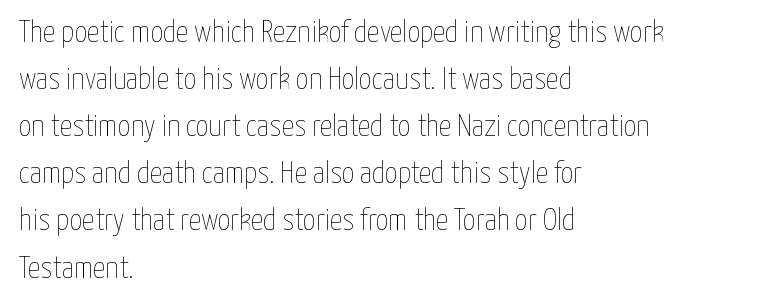
Q: Is the text bold? A: No.
Q: Is the text italic (slanted)? A: No, it is upright.
Q: Is the text underlined? A: No.
Q: How is the paragraph aligned? A: Left-aligned.
Q: Is the spacing between letters normal or unusually wide? A: Normal.
Q: Is the spacing between lines tight, normal or loose? A: Normal.
Q: Width (condensed, normal, or wide)? A: Condensed.
Q: Stroke contrast? A: Low.
Q: x-height? A: Medium.
Q: Monospaced? A: No.
